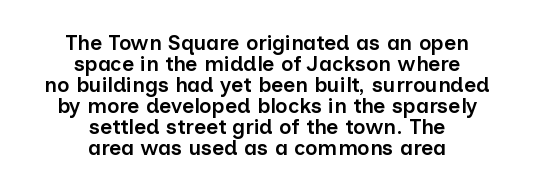
The image shows 21 px text type, upright; set centered, tight line spacing (1.0x), normal letter spacing, not underlined.
